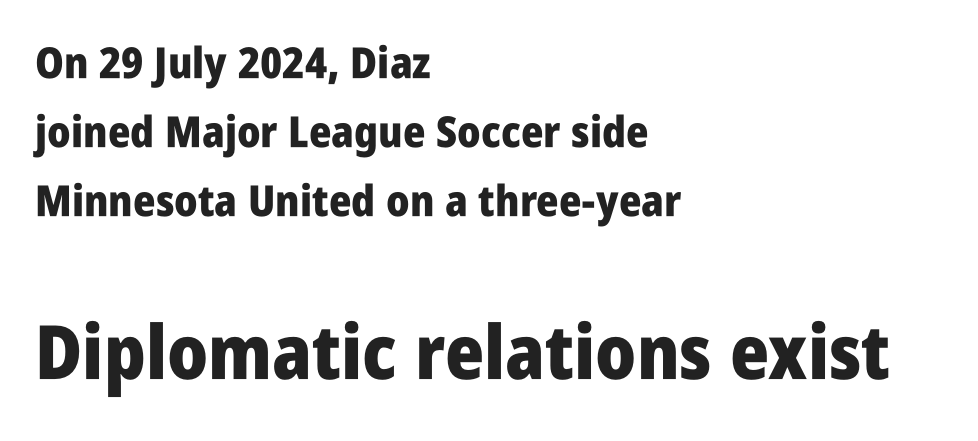
The image shows 75 px heavy, condensed sans-serif type, upright; set left-aligned, normal line spacing (1.61x), normal letter spacing, not underlined; the second (bottom) block is 1.74x larger; low stroke contrast and a large x-height.
